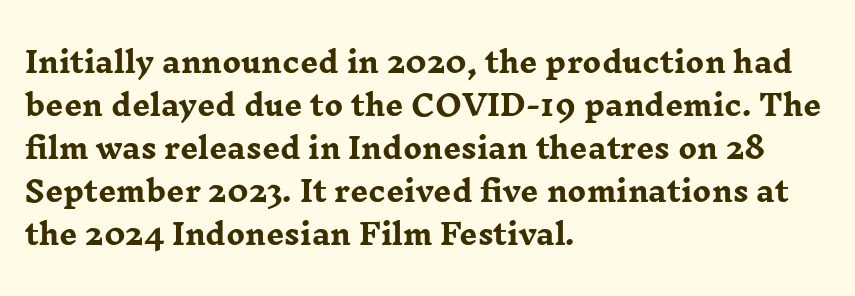
Q: Is the text bold? A: Yes.
Q: Is the text italic (slanted)? A: No, it is upright.
Q: Is the typeface a serif or a sans-serif typeface? A: Serif.
Q: Is the text underlined? A: No.
Q: How is the paragraph aligned? A: Left-aligned.
Q: Is the spacing between letters normal or unusually wide? A: Normal.
Q: Is the spacing between lines tight, normal or loose? A: Normal.
Q: Width (condensed, normal, or wide)? A: Wide.
Q: Stroke contrast? A: Low.
Q: x-height? A: Medium.
Q: Monospaced? A: No.
